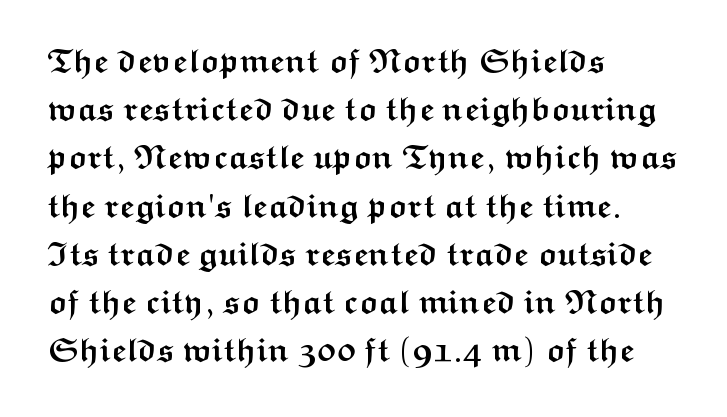
Type without underlining. These lines are rendered in a variable-pitch font. Style check: upright. Strong, thick strokes mark this as bold type.
